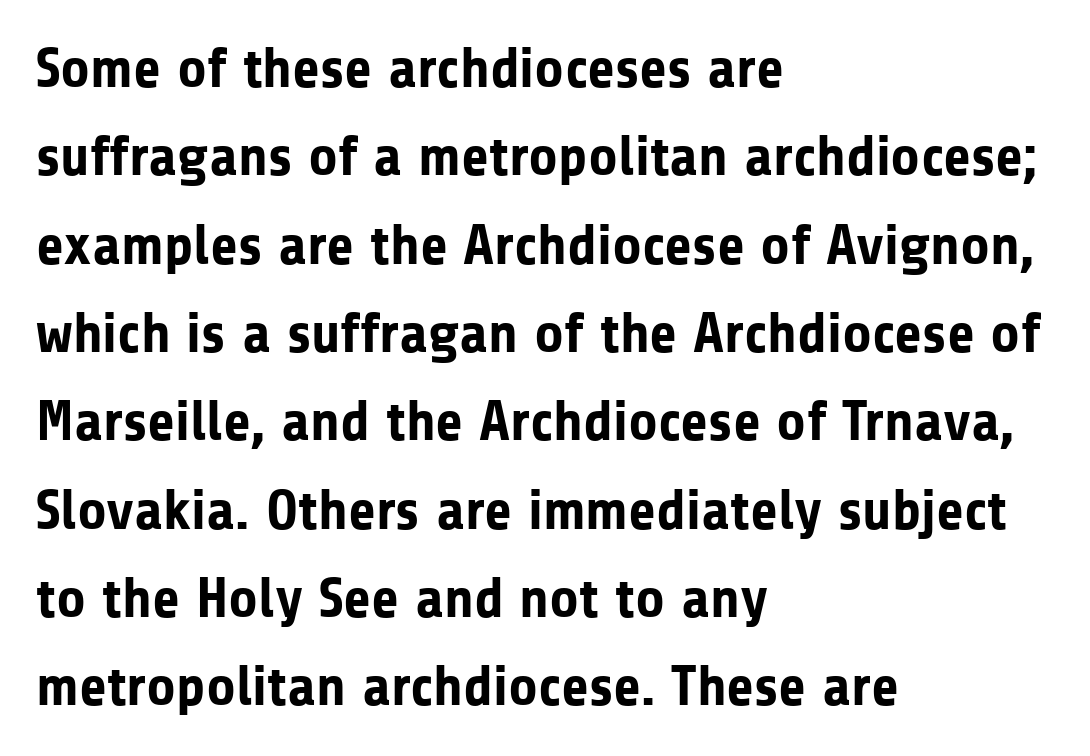
Q: Is the text bold? A: Yes.
Q: Is the text italic (slanted)? A: No, it is upright.
Q: Is the typeface a serif or a sans-serif typeface? A: Sans-serif.
Q: Is the text underlined? A: No.
Q: How is the paragraph aligned? A: Left-aligned.
Q: Is the spacing between letters normal or unusually wide? A: Normal.
Q: Is the spacing between lines tight, normal or loose? A: Normal.
Q: Width (condensed, normal, or wide)? A: Normal.
Q: Stroke contrast? A: Low.
Q: x-height? A: Medium.
Q: Monospaced? A: No.
